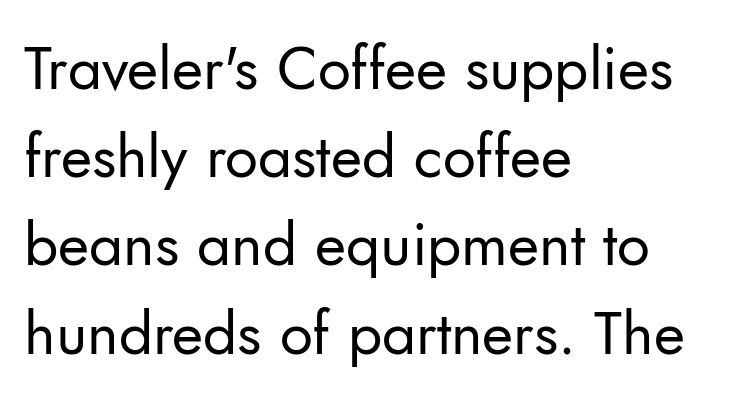
The image shows 60 px regular-weight sans-serif type, upright; set left-aligned, normal line spacing (1.47x), normal letter spacing, not underlined; low stroke contrast and a small x-height.
